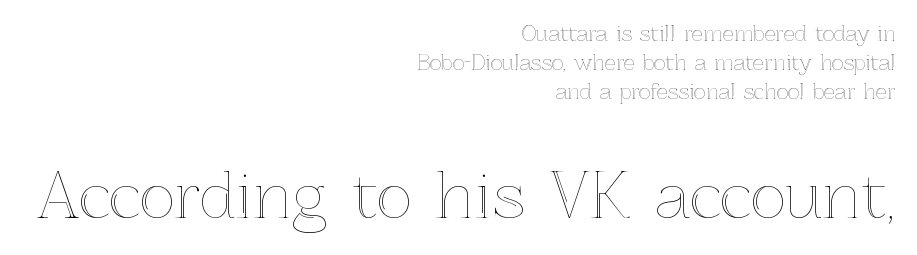
{"italic": "no", "width": "normal", "x_height": "medium", "monospaced": "no", "underline": "no", "align": "right", "line_spacing": "normal", "line_spacing_ratio": 1.45, "letter_spacing": "normal", "letter_spacing_em": 0.0, "larger_block": "second", "size_ratio": 3.05, "glyph_px": 61}
